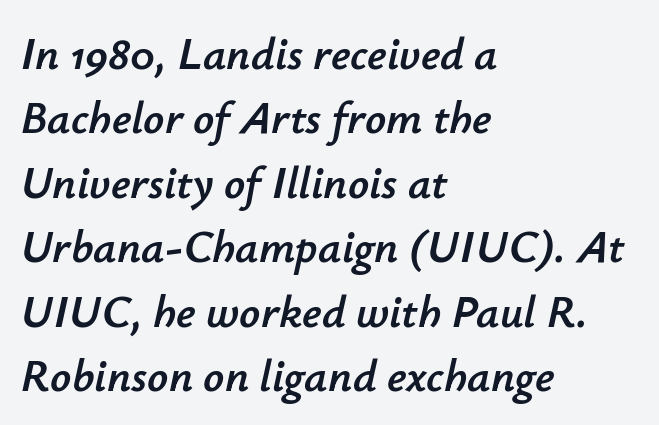
{"italic": "yes", "lean": "right", "slant_degrees": 12, "width": "normal", "stroke_contrast": "low", "x_height": "small", "monospaced": "no", "underline": "no", "align": "left", "line_spacing": "normal", "line_spacing_ratio": 1.4, "letter_spacing": "normal", "letter_spacing_em": 0.0, "glyph_px": 46}
